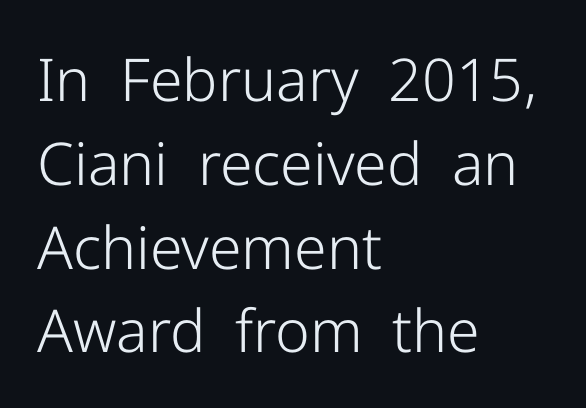
The rendering uses natural spacing where letterforms have individual widths. Beneath every word, the page is bare. This sample keeps an unexceptional amount of space between lines. The designer went with a sans here, leaving each stem footless. A roman cut, with each character standing at attention. The typesetter chose a ragged-right arrangement here.
